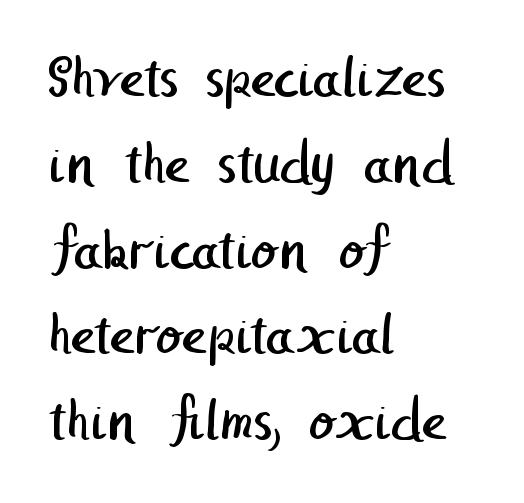
The image shows 60 px regular-weight sans-serif type; set left-aligned, normal line spacing (1.43x), normal letter spacing, not underlined; low stroke contrast and a medium x-height.
